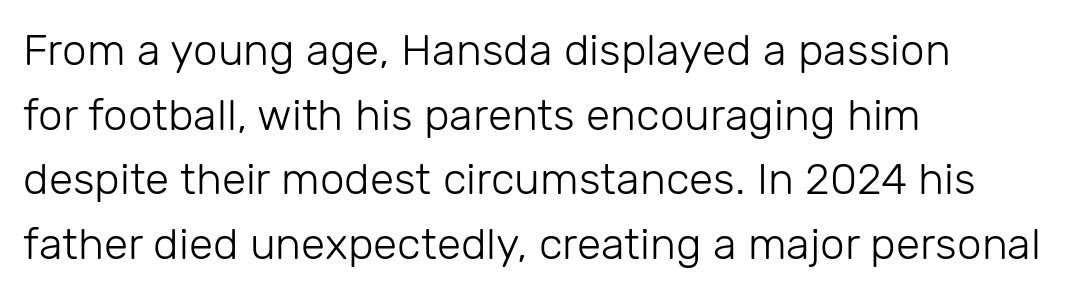
Q: Is the text bold? A: No.
Q: Is the text italic (slanted)? A: No, it is upright.
Q: Is the typeface a serif or a sans-serif typeface? A: Sans-serif.
Q: Is the text underlined? A: No.
Q: How is the paragraph aligned? A: Left-aligned.
Q: Is the spacing between letters normal or unusually wide? A: Normal.
Q: Is the spacing between lines tight, normal or loose? A: Normal.
Q: Width (condensed, normal, or wide)? A: Normal.
Q: Stroke contrast? A: Low.
Q: x-height? A: Medium.
Q: Monospaced? A: No.
